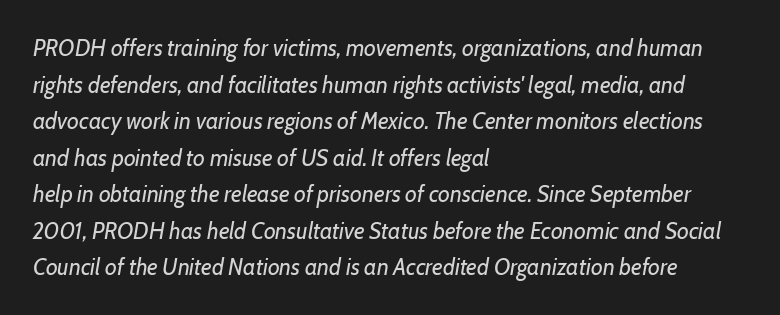
The strip under each line holds only bare page. The ragged edge is on the right, which tells us the setting is flush left. Weight: regular or lighter. Look at the tracking — it's just the regular setting, nothing added. What's the leading like? Ordinary, nothing unusual. Designer's note — italics engaged.
